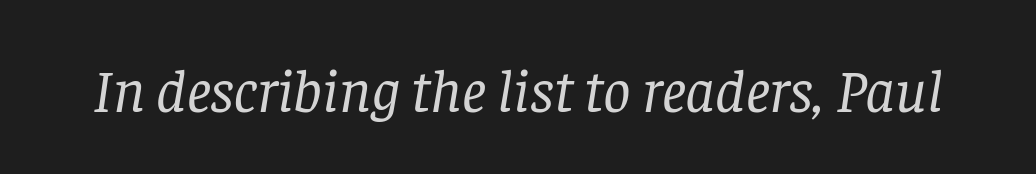
Q: Is the text bold? A: No.
Q: Is the text italic (slanted)? A: Yes, it leans right by about 8 degrees.
Q: Is the typeface a serif or a sans-serif typeface? A: Serif.
Q: Is the text underlined? A: No.
Q: Is the spacing between letters normal or unusually wide? A: Normal.
Q: Width (condensed, normal, or wide)? A: Normal.
Q: Stroke contrast? A: Low.
Q: x-height? A: Large.
Q: Monospaced? A: No.
